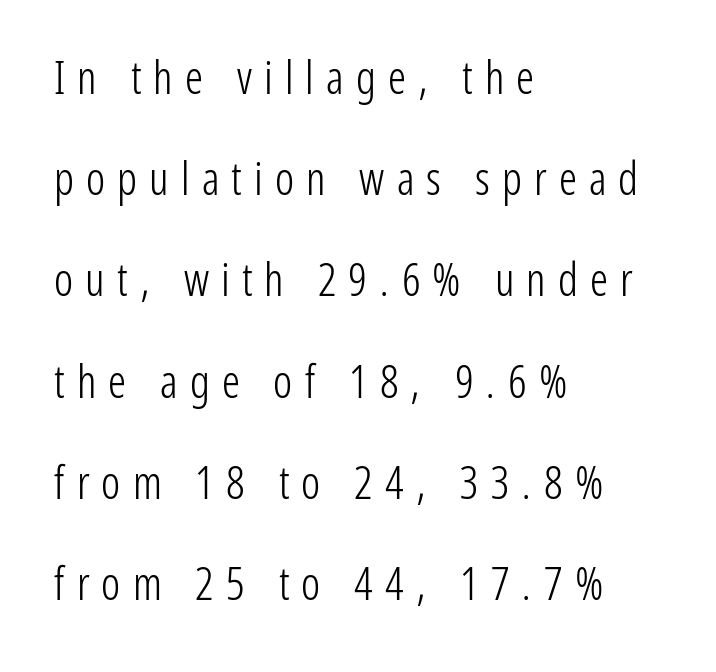
The passage is arranged the way most books set body copy — flush left. Each row of text sits above clean, open space. Note the varied advance widths — an 'i' is clearly narrower than an 'm'. The vertical gap from one line to the next is large. Every stem runs plumb, perpendicular to the baseline. There is plenty of visible air inserted between adjacent glyphs.
